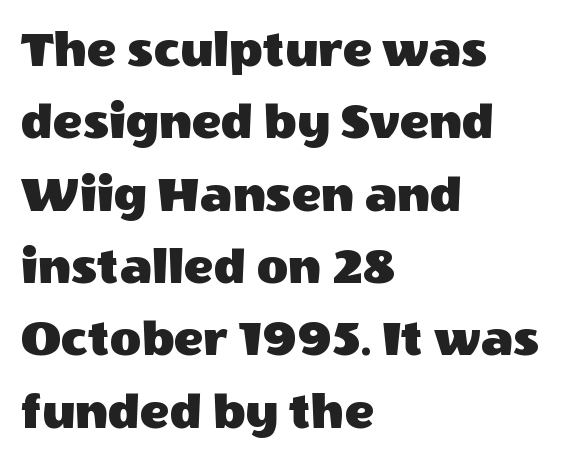
It's the straight-up-and-down kind of type. Caption: multi-line text, flush left, ragged right. The foot of each line stays bare and open. Note: no serifs on the glyphs. These lines are rendered in a variable-pitch font.
